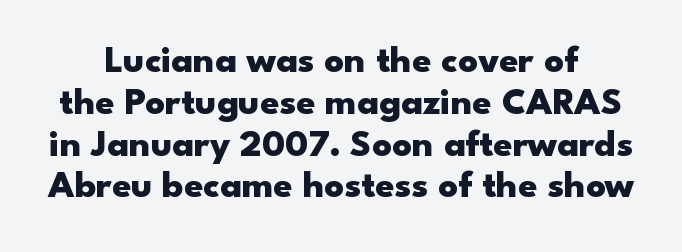
The foot of each line stays bare and open. Nope, not italic — everything's standing straight. The line-height multiplier appears low, near solid setting. Character widths vary here, with narrow letters taking less room than wide ones.
